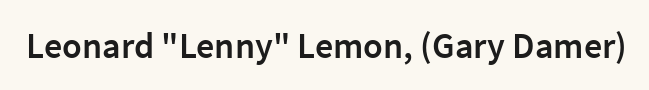
Decoration check: the copy has no underline. Posture: straight, roman, zero tilt. The passage shown is semibold, sitting just below true bold. Compared with typical body copy, the letter spacing here is the same. The face used here is proportionally spaced, like ordinary book or web type.
